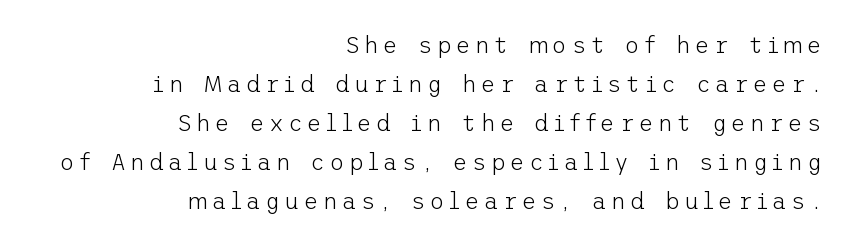
{"italic": "no", "bold": "no", "underline": "no", "align": "right", "line_spacing": "normal", "line_spacing_ratio": 1.7, "glyph_px": 23}
